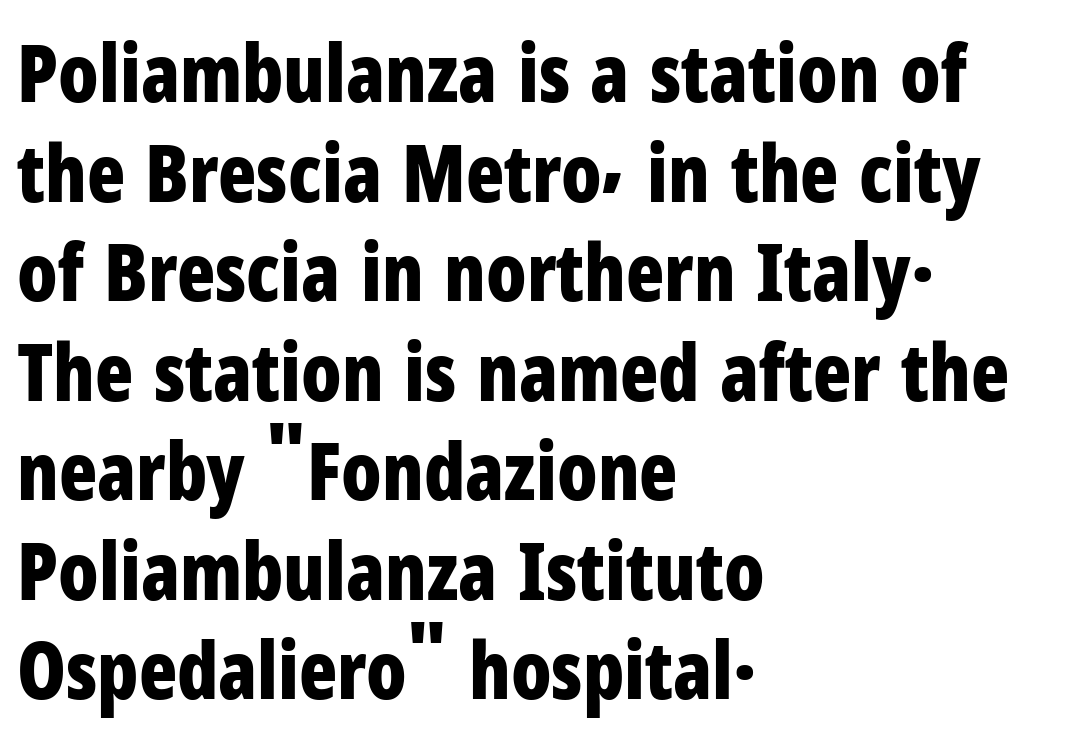
{"serif": "no", "italic": "no", "bold": "yes", "weight": "bold", "width": "condensed", "stroke_contrast": "low", "x_height": "medium", "monospaced": "no", "underline": "no", "align": "left", "line_spacing": "normal", "line_spacing_ratio": 1.26, "letter_spacing": "normal", "letter_spacing_em": 0.0, "glyph_px": 79}
